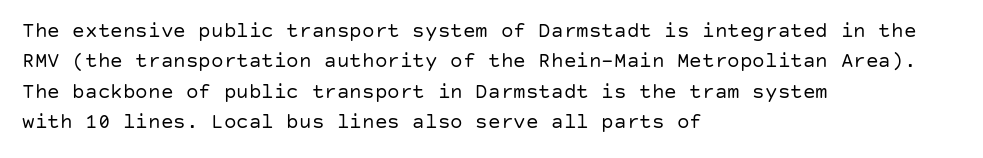
Q: Is the text bold? A: No.
Q: Is the text italic (slanted)? A: No, it is upright.
Q: Is the text underlined? A: No.
Q: How is the paragraph aligned? A: Left-aligned.
Q: Is the spacing between letters normal or unusually wide? A: Normal.
Q: Is the spacing between lines tight, normal or loose? A: Normal.
